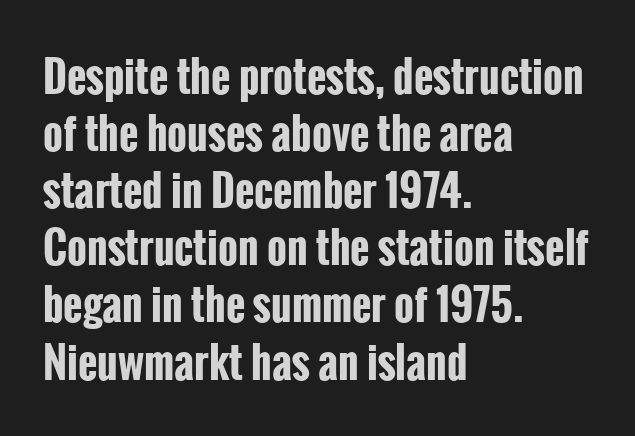
{"serif": "no", "italic": "no", "bold": "yes", "weight": "bold", "width": "condensed", "stroke_contrast": "low", "x_height": "medium", "monospaced": "no", "underline": "no", "align": "left", "line_spacing": "normal", "line_spacing_ratio": 1.36, "letter_spacing": "normal", "letter_spacing_em": 0.0, "glyph_px": 42}
